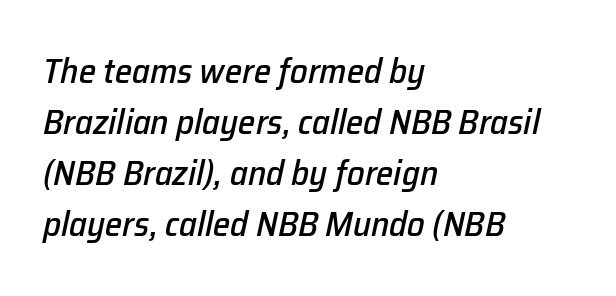
Q: Is the text italic (slanted)? A: Yes, it leans right by about 12 degrees.
Q: Is the text underlined? A: No.
Q: How is the paragraph aligned? A: Left-aligned.
Q: Is the spacing between letters normal or unusually wide? A: Normal.
Q: Is the spacing between lines tight, normal or loose? A: Normal.
Q: Width (condensed, normal, or wide)? A: Normal.
Q: Stroke contrast? A: Low.
Q: x-height? A: Medium.
Q: Monospaced? A: No.
